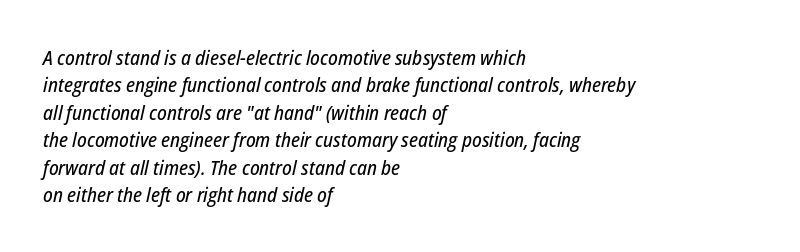
The image shows 20 px text type, italic (leaning right); set left-aligned, normal line spacing (1.37x), normal letter spacing, not underlined.
